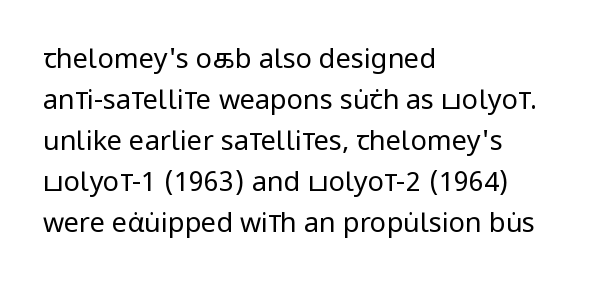
On a weight scale, this lands at 450 or below. The passage shown has conventional tracking throughout. A normal amount of white space separates one row of letters from the next. The rag falls on the right side of this text block.
